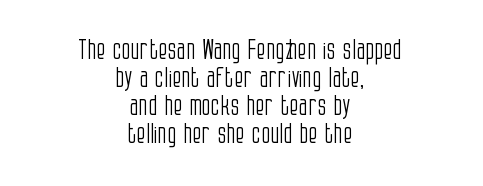
{"italic": "no", "bold": "no", "underline": "no", "align": "center", "line_spacing": "tight", "line_spacing_ratio": 1.04, "letter_spacing": "normal", "letter_spacing_em": 0.0, "glyph_px": 27}
